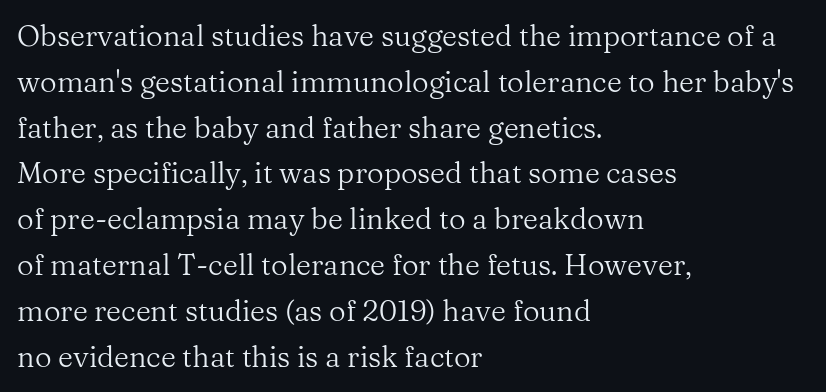
{"serif": "yes", "italic": "no", "bold": "no", "weight": "regular", "width": "normal", "stroke_contrast": "medium", "x_height": "medium", "monospaced": "no", "underline": "no", "align": "left", "line_spacing": "normal", "line_spacing_ratio": 1.58, "letter_spacing": "normal", "letter_spacing_em": 0.0, "glyph_px": 29}
